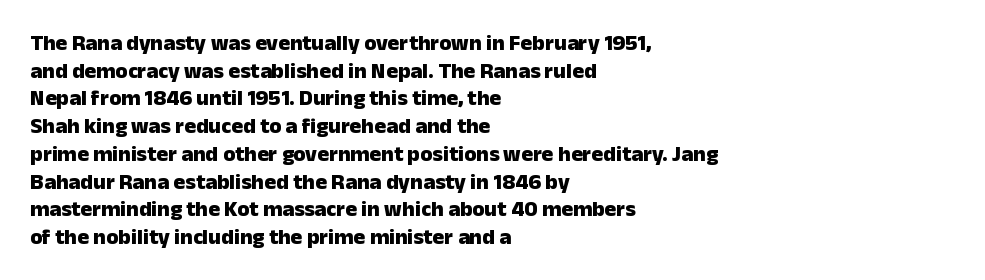
The image shows 22 px bold type, upright; set left-aligned, normal line spacing (1.26x), normal letter spacing, not underlined.
